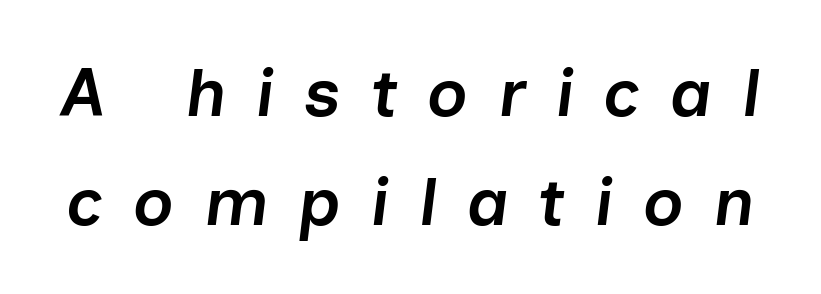
If you measured baseline to baseline, you'd find a middling distance. This rendering features lettering with no underline. Students, this is semibold: more ink than regular, less than bold. Inter-character spacing is expanded well beyond the font's built-in metrics. A typesetter would call this proportional, since set widths differ per character.
